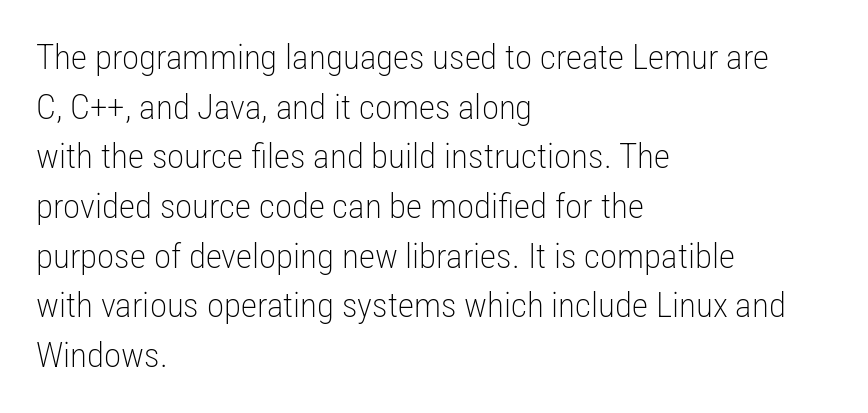
The image shows 35 px light, condensed sans-serif type, upright; set left-aligned, normal line spacing (1.42x), normal letter spacing, not underlined; low stroke contrast and a medium x-height.
